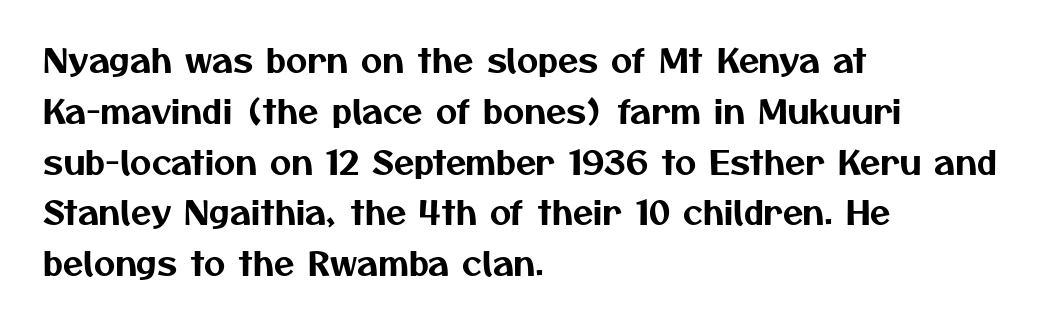
Q: Is the typeface a serif or a sans-serif typeface? A: Sans-serif.
Q: Is the text underlined? A: No.
Q: How is the paragraph aligned? A: Left-aligned.
Q: Is the spacing between letters normal or unusually wide? A: Normal.
Q: Is the spacing between lines tight, normal or loose? A: Normal.
Q: Width (condensed, normal, or wide)? A: Normal.
Q: Stroke contrast? A: Medium.
Q: x-height? A: Medium.
Q: Monospaced? A: No.
